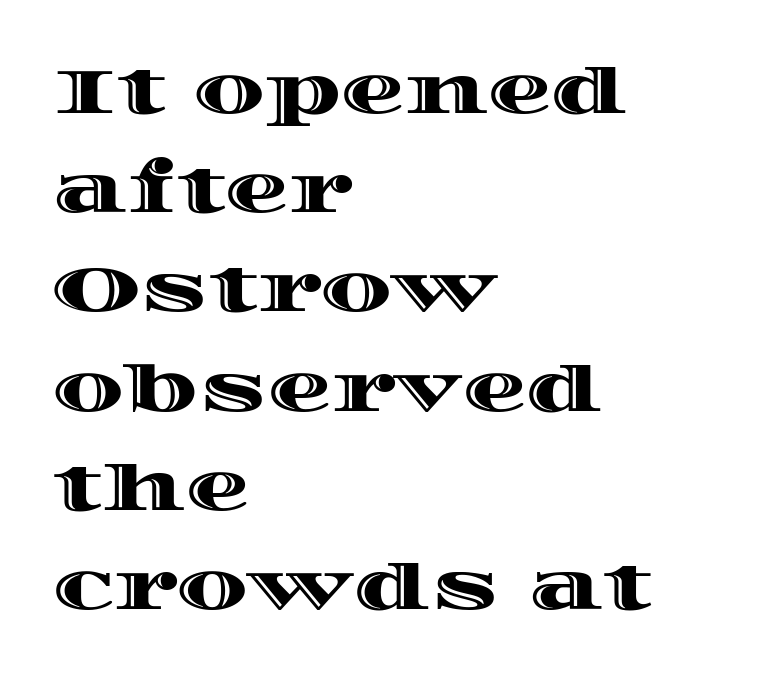
The compositor pushed each line to the left boundary. These lines keep a tight, regular rhythm from letter to letter. Posture: straight, roman, zero tilt. The block of text has a typical density, with ordinary space between rows.
